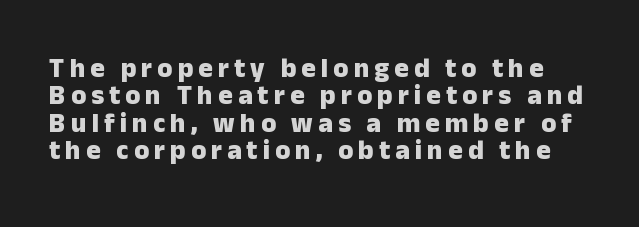
{"italic": "no", "bold": "yes", "underline": "no", "line_spacing": "tight", "line_spacing_ratio": 1.01, "glyph_px": 27}
